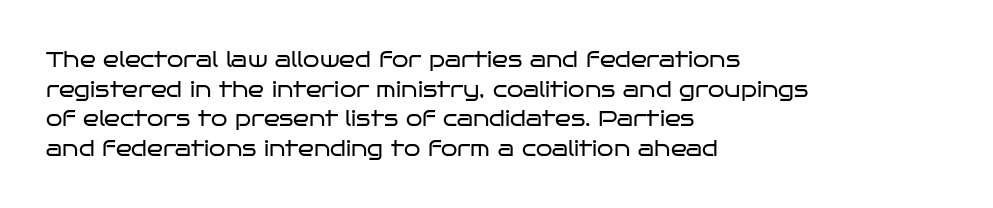
The image shows 21 px text type, upright; set left-aligned, normal line spacing (1.41x), normal letter spacing, not underlined.
